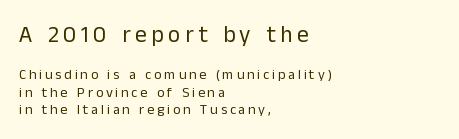
{"italic": "no", "bold": "no", "underline": "no", "align": "left", "line_spacing_ratio": 1.22, "letter_spacing": "wide", "letter_spacing_em": 0.2, "larger_block": "first", "size_ratio": 1.64, "glyph_px": 23}
